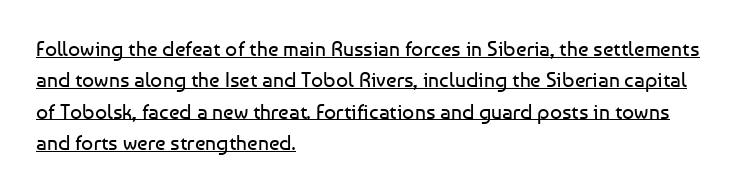
These lines were composed using upright roman letters. The paragraph shown leans on its left margin. The rendered words wear a rule along their underside. The letters look calm and open, with moderate or lighter stems.
